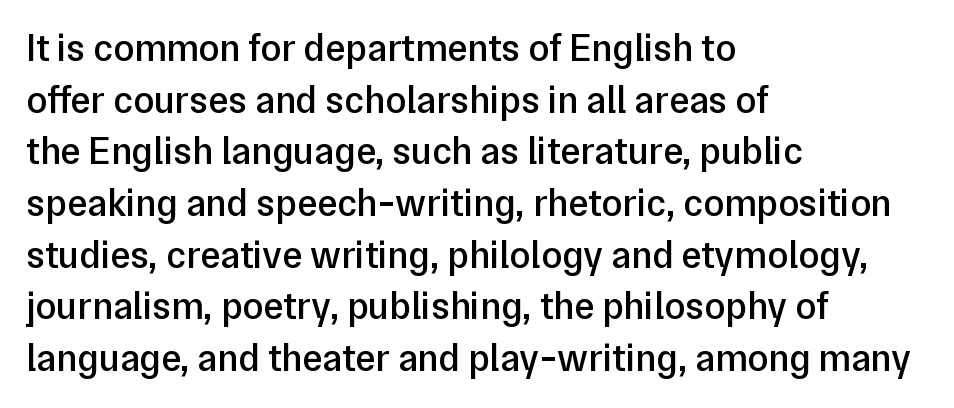
{"serif": "no", "italic": "no", "bold": "semi", "weight": "semibold", "width": "normal", "stroke_contrast": "low", "x_height": "medium", "monospaced": "no", "underline": "no", "align": "left", "line_spacing": "normal", "line_spacing_ratio": 1.36, "letter_spacing": "normal", "letter_spacing_em": 0.0, "glyph_px": 38}
